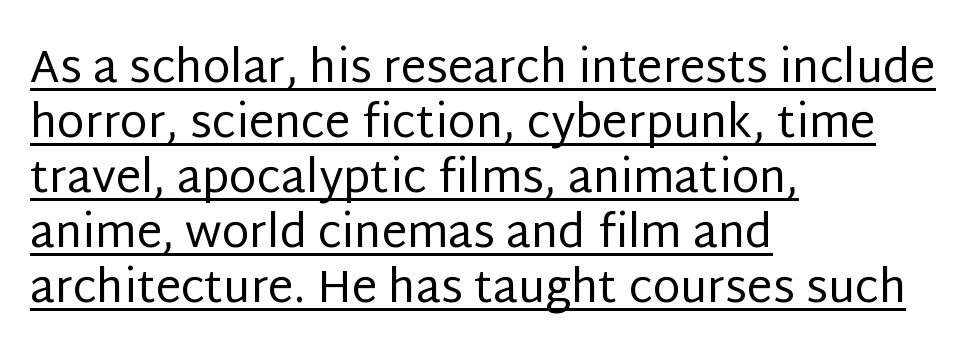
Q: Is the text bold? A: No.
Q: Is the text italic (slanted)? A: No, it is upright.
Q: Is the typeface a serif or a sans-serif typeface? A: Sans-serif.
Q: Is the text underlined? A: Yes.
Q: How is the paragraph aligned? A: Left-aligned.
Q: Is the spacing between letters normal or unusually wide? A: Normal.
Q: Width (condensed, normal, or wide)? A: Normal.
Q: Stroke contrast? A: Low.
Q: x-height? A: Large.
Q: Monospaced? A: No.
